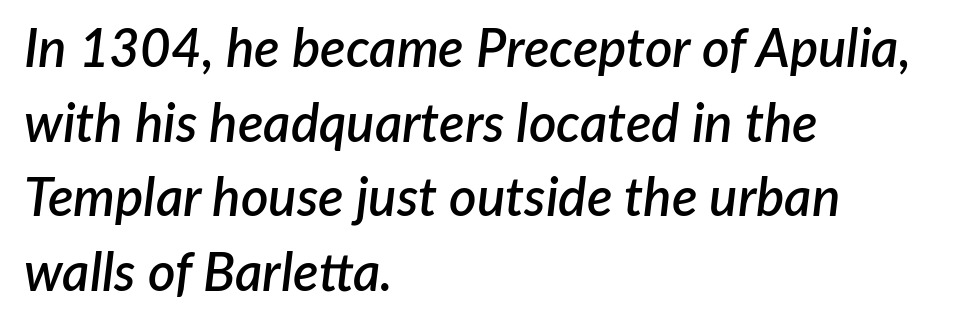
Q: Is the text bold? A: Semi-bold.
Q: Is the text italic (slanted)? A: Yes, it leans right by about 7 degrees.
Q: Is the text underlined? A: No.
Q: How is the paragraph aligned? A: Left-aligned.
Q: Is the spacing between letters normal or unusually wide? A: Normal.
Q: Is the spacing between lines tight, normal or loose? A: Normal.
Q: Width (condensed, normal, or wide)? A: Normal.
Q: Stroke contrast? A: Low.
Q: x-height? A: Medium.
Q: Monospaced? A: No.
